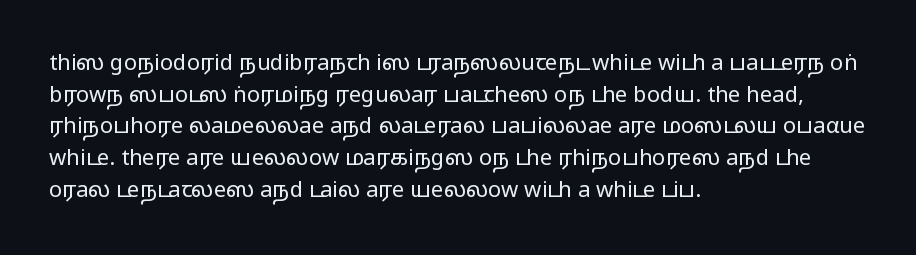
Q: Is the text italic (slanted)? A: No, it is upright.
Q: Is the text underlined? A: No.
Q: How is the paragraph aligned? A: Left-aligned.
Q: Is the spacing between letters normal or unusually wide? A: Normal.
Q: Is the spacing between lines tight, normal or loose? A: Normal.
